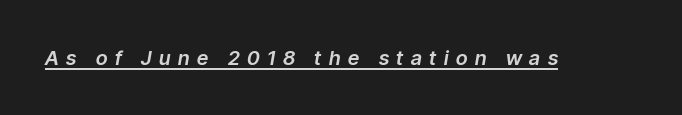
Q: Is the text italic (slanted)? A: Yes, it leans right by about 9 degrees.
Q: Is the text underlined? A: Yes.
Q: Is the spacing between letters normal or unusually wide? A: Unusually wide.
